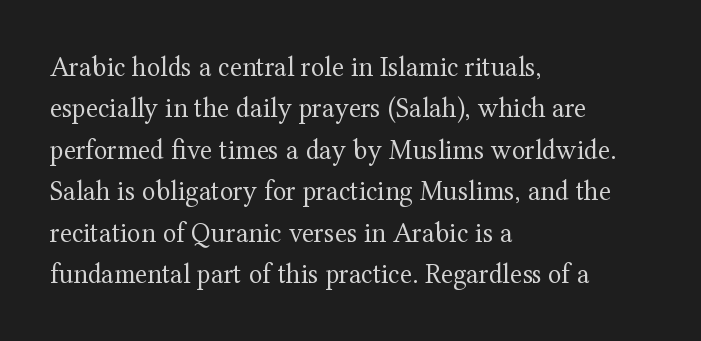
{"serif": "yes", "italic": "no", "bold": "no", "weight": "regular", "width": "normal", "stroke_contrast": "medium", "x_height": "medium", "monospaced": "no", "underline": "no", "align": "left", "line_spacing": "normal", "line_spacing_ratio": 1.48, "letter_spacing": "normal", "letter_spacing_em": 0.0, "glyph_px": 28}
